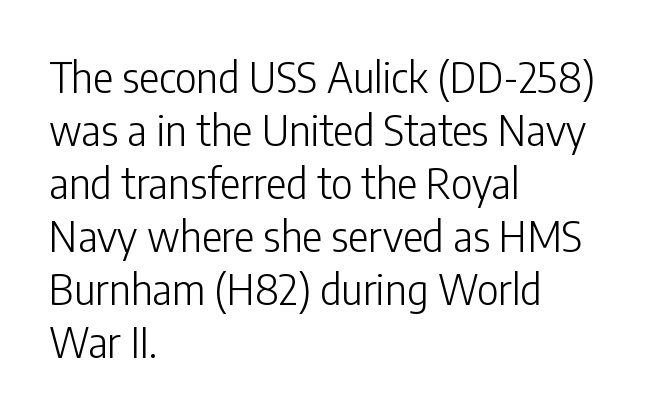
Q: Is the text bold? A: No.
Q: Is the text italic (slanted)? A: No, it is upright.
Q: Is the typeface a serif or a sans-serif typeface? A: Sans-serif.
Q: Is the text underlined? A: No.
Q: How is the paragraph aligned? A: Left-aligned.
Q: Is the spacing between letters normal or unusually wide? A: Normal.
Q: Is the spacing between lines tight, normal or loose? A: Normal.
Q: Width (condensed, normal, or wide)? A: Condensed.
Q: Stroke contrast? A: Low.
Q: x-height? A: Medium.
Q: Monospaced? A: No.
